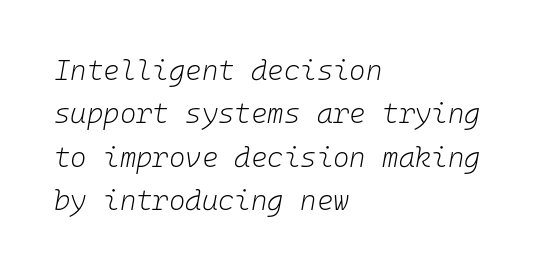
{"italic": "yes", "lean": "right", "slant_degrees": 10, "bold": "no", "weight": "light", "width": "normal", "stroke_contrast": "low", "x_height": "medium", "monospaced": "yes", "underline": "no", "align": "left", "line_spacing": "normal", "line_spacing_ratio": 1.55, "letter_spacing": "normal", "letter_spacing_em": 0.0, "glyph_px": 28}
